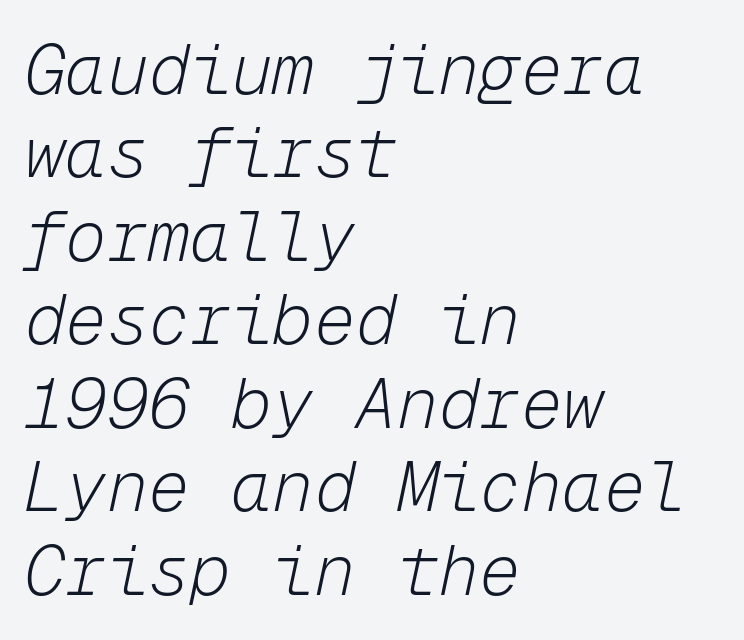
In terms of letterspacing, this is plain default setting. These lines are rendered in a fixed-pitch font. The foot of each line stays bare and open. Weight: not bold — regular or lighter. In terms of posture, this sample is oblique. Each line starts at the same left margin while the right side varies.
